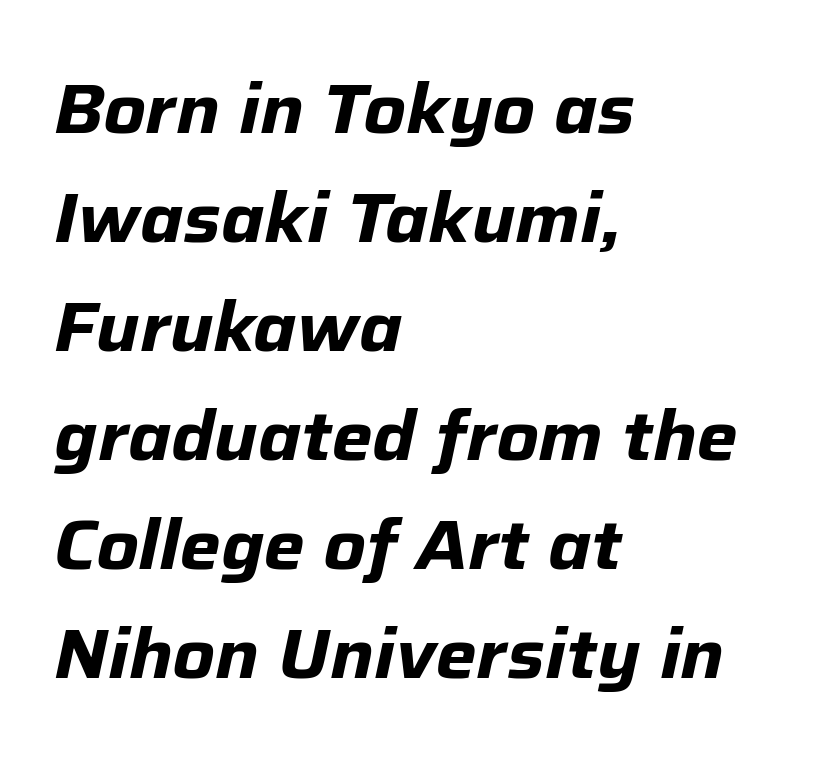
Q: Is the text bold? A: Yes.
Q: Is the text italic (slanted)? A: Yes, it leans right by about 12 degrees.
Q: Is the text underlined? A: No.
Q: How is the paragraph aligned? A: Left-aligned.
Q: Is the spacing between letters normal or unusually wide? A: Normal.
Q: Is the spacing between lines tight, normal or loose? A: Normal.
Q: Width (condensed, normal, or wide)? A: Normal.
Q: Stroke contrast? A: Low.
Q: x-height? A: Medium.
Q: Monospaced? A: No.
